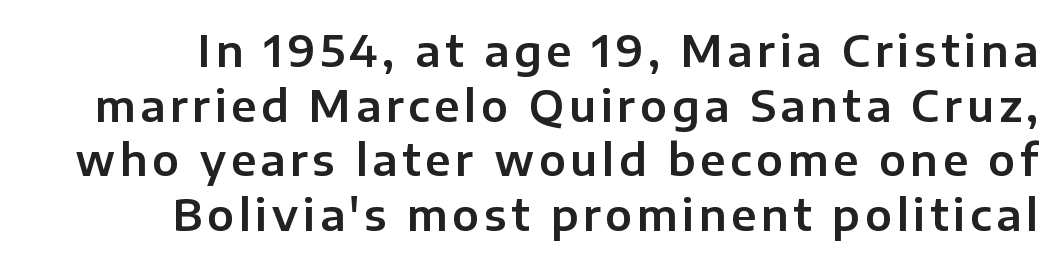
Honestly, the row spacing looks completely unremarkable. The characters display no serif detailing; their extremities are plain. A clean baseline with only descenders dipping below it. The rendering uses natural spacing where letterforms have individual widths.
